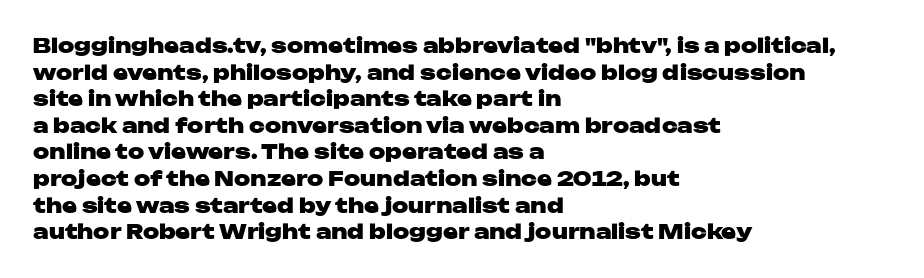
Q: Is the text bold? A: Yes.
Q: Is the text italic (slanted)? A: No, it is upright.
Q: Is the text underlined? A: No.
Q: How is the paragraph aligned? A: Left-aligned.
Q: Is the spacing between letters normal or unusually wide? A: Normal.
Q: Is the spacing between lines tight, normal or loose? A: Normal.
